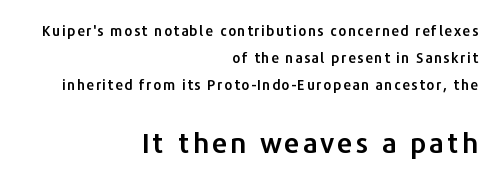
Q: Is the text italic (slanted)? A: No, it is upright.
Q: Is the typeface a serif or a sans-serif typeface? A: Sans-serif.
Q: Is the text underlined? A: No.
Q: How is the paragraph aligned? A: Right-aligned.
Q: Is the spacing between lines tight, normal or loose? A: Loose.
Q: Which block of text is set in a larger size, the first (top) or the second (bottom)? A: The second (bottom) one.
Q: Width (condensed, normal, or wide)? A: Normal.
Q: Stroke contrast? A: Low.
Q: x-height? A: Medium.
Q: Monospaced? A: No.
